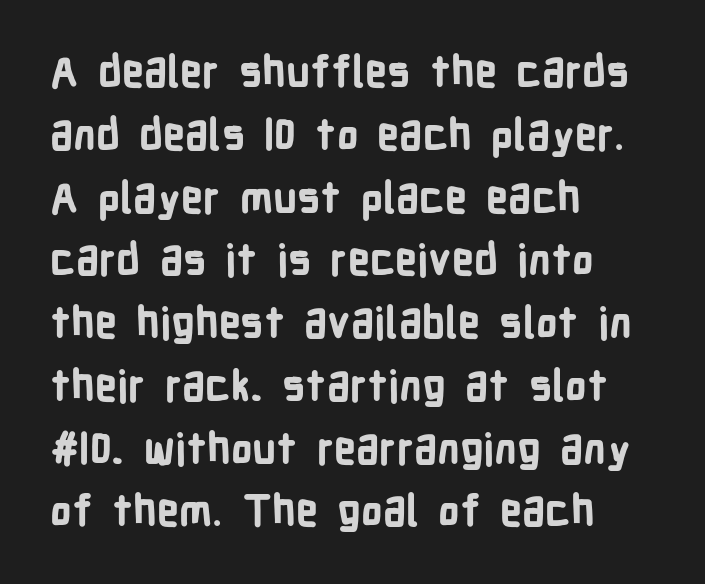
The image shows 43 px bold, condensed sans-serif type, upright; set left-aligned, normal line spacing (1.46x), normal letter spacing, not underlined; low stroke contrast and a medium x-height.
